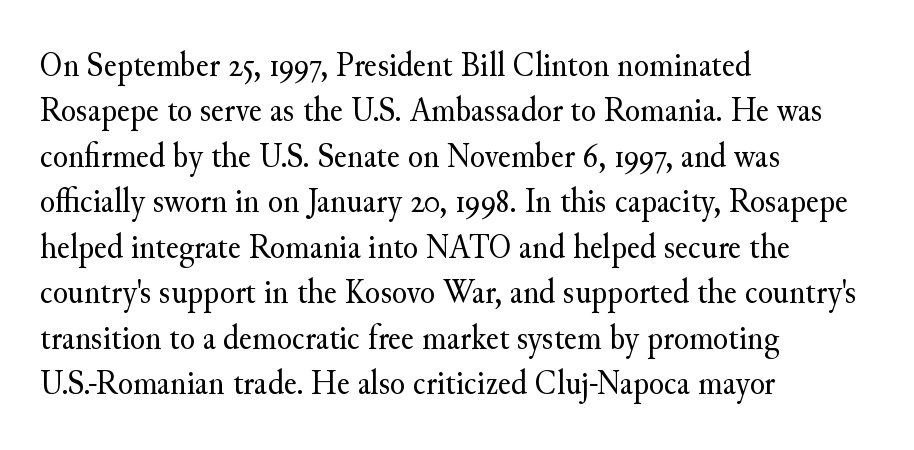
{"serif": "yes", "italic": "no", "bold": "no", "weight": "regular", "width": "normal", "stroke_contrast": "medium", "x_height": "small", "monospaced": "no", "underline": "no", "align": "left", "line_spacing": "normal", "line_spacing_ratio": 1.3, "letter_spacing": "normal", "letter_spacing_em": 0.0, "glyph_px": 35}
